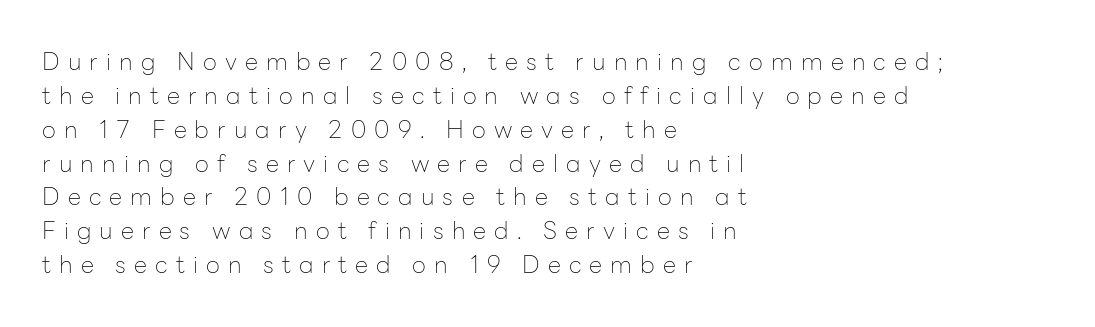
Q: Is the text bold? A: No.
Q: Is the text italic (slanted)? A: No, it is upright.
Q: Is the text underlined? A: No.
Q: How is the paragraph aligned? A: Left-aligned.
Q: Is the spacing between letters normal or unusually wide? A: Unusually wide.
Q: Is the spacing between lines tight, normal or loose? A: Normal.
